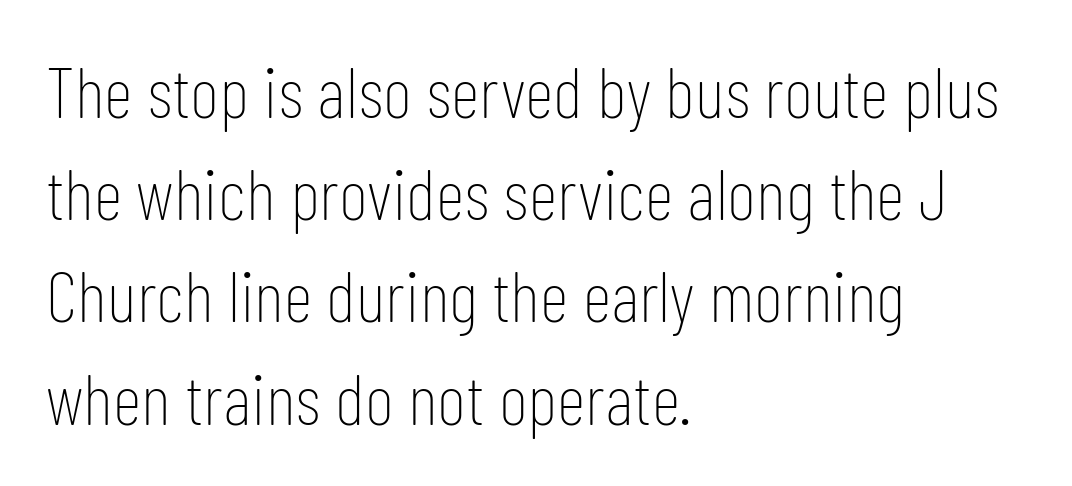
{"serif": "no", "italic": "no", "bold": "no", "weight": "thin", "width": "condensed", "stroke_contrast": "low", "x_height": "medium", "monospaced": "no", "underline": "no", "align": "left", "line_spacing": "normal", "line_spacing_ratio": 1.42, "letter_spacing": "normal", "letter_spacing_em": 0.0, "glyph_px": 72}
